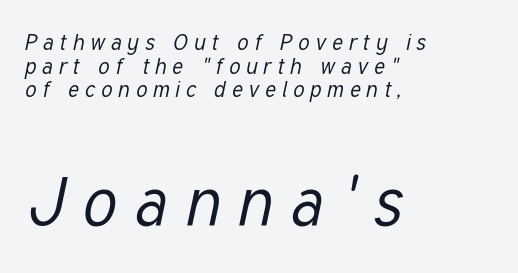
Q: Is the text bold? A: No.
Q: Is the text italic (slanted)? A: Yes, it leans right by about 12 degrees.
Q: Is the text underlined? A: No.
Q: How is the paragraph aligned? A: Left-aligned.
Q: Is the spacing between letters normal or unusually wide? A: Unusually wide.
Q: Is the spacing between lines tight, normal or loose? A: Tight.
Q: Which block of text is set in a larger size, the first (top) or the second (bottom)? A: The second (bottom) one.
Q: Width (condensed, normal, or wide)? A: Condensed.
Q: Stroke contrast? A: Low.
Q: x-height? A: Medium.
Q: Monospaced? A: No.
